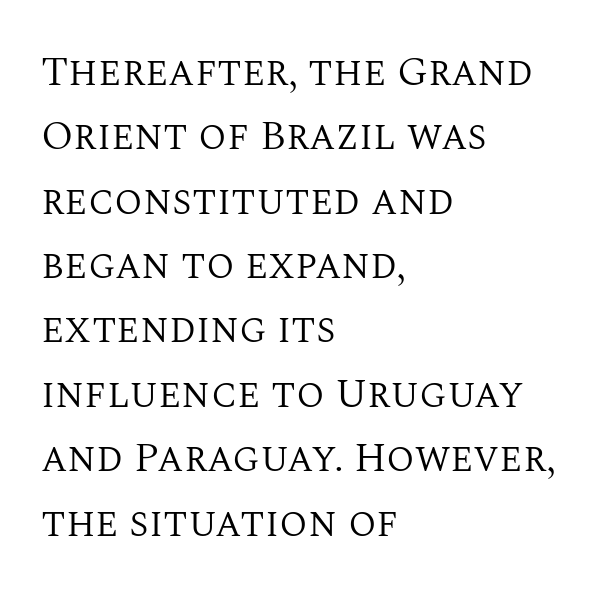
Q: Is the text bold? A: No.
Q: Is the text italic (slanted)? A: No, it is upright.
Q: Is the typeface a serif or a sans-serif typeface? A: Serif.
Q: Is the text underlined? A: No.
Q: How is the paragraph aligned? A: Left-aligned.
Q: Is the spacing between letters normal or unusually wide? A: Normal.
Q: Is the spacing between lines tight, normal or loose? A: Normal.
Q: Width (condensed, normal, or wide)? A: Normal.
Q: Stroke contrast? A: Medium.
Q: x-height? A: Large.
Q: Monospaced? A: No.
